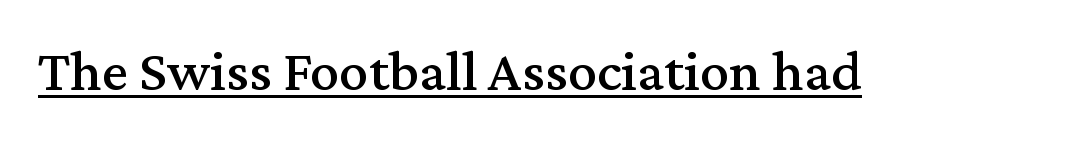
{"serif": "yes", "italic": "no", "width": "normal", "stroke_contrast": "medium", "x_height": "medium", "monospaced": "no", "underline": "yes", "letter_spacing": "normal", "letter_spacing_em": 0.0, "glyph_px": 58}
